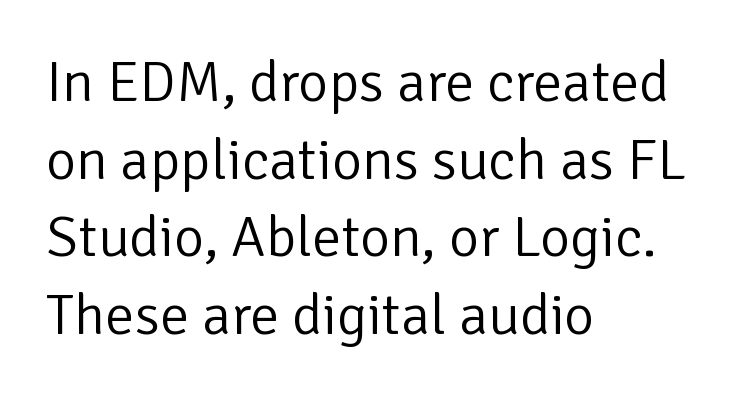
Q: Is the text bold? A: No.
Q: Is the text italic (slanted)? A: No, it is upright.
Q: Is the typeface a serif or a sans-serif typeface? A: Sans-serif.
Q: Is the text underlined? A: No.
Q: How is the paragraph aligned? A: Left-aligned.
Q: Is the spacing between letters normal or unusually wide? A: Normal.
Q: Is the spacing between lines tight, normal or loose? A: Normal.
Q: Width (condensed, normal, or wide)? A: Normal.
Q: Stroke contrast? A: Low.
Q: x-height? A: Medium.
Q: Monospaced? A: No.
